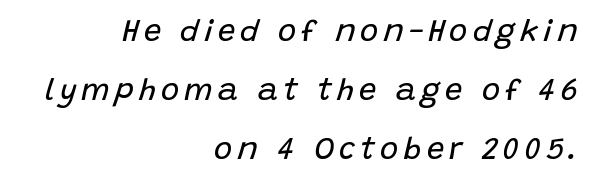
The image shows 31 px regular-weight type, italic (leaning right); set right-aligned, loose line spacing (1.91x), not underlined; low stroke contrast and a large x-height.
